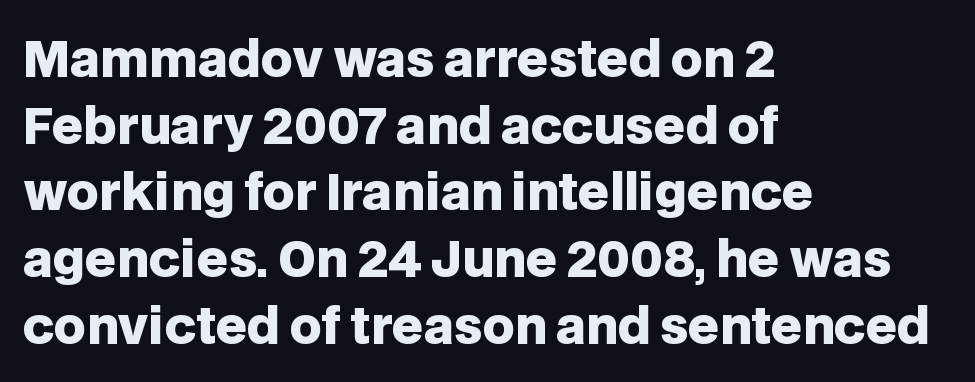
Q: Is the text bold? A: Yes.
Q: Is the text italic (slanted)? A: No, it is upright.
Q: Is the typeface a serif or a sans-serif typeface? A: Sans-serif.
Q: Is the text underlined? A: No.
Q: How is the paragraph aligned? A: Left-aligned.
Q: Is the spacing between letters normal or unusually wide? A: Normal.
Q: Is the spacing between lines tight, normal or loose? A: Normal.
Q: Width (condensed, normal, or wide)? A: Normal.
Q: Stroke contrast? A: Low.
Q: x-height? A: Large.
Q: Monospaced? A: No.
